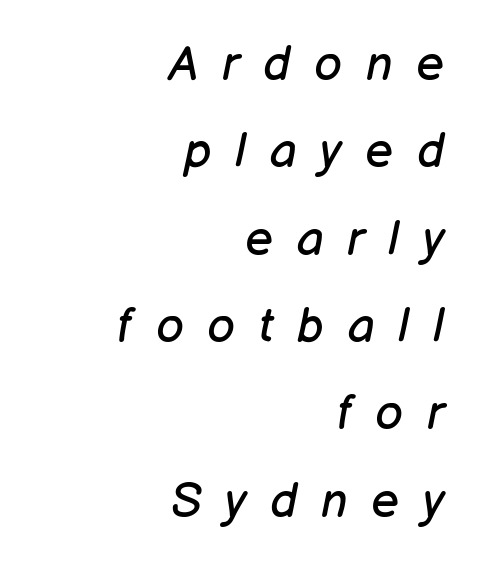
{"italic": "yes", "lean": "right", "slant_degrees": 12, "bold": "no", "weight": "regular", "width": "normal", "stroke_contrast": "low", "x_height": "medium", "monospaced": "no", "underline": "no", "align": "right", "line_spacing_ratio": 1.82, "letter_spacing": "wide", "letter_spacing_em": 0.49, "glyph_px": 48}
